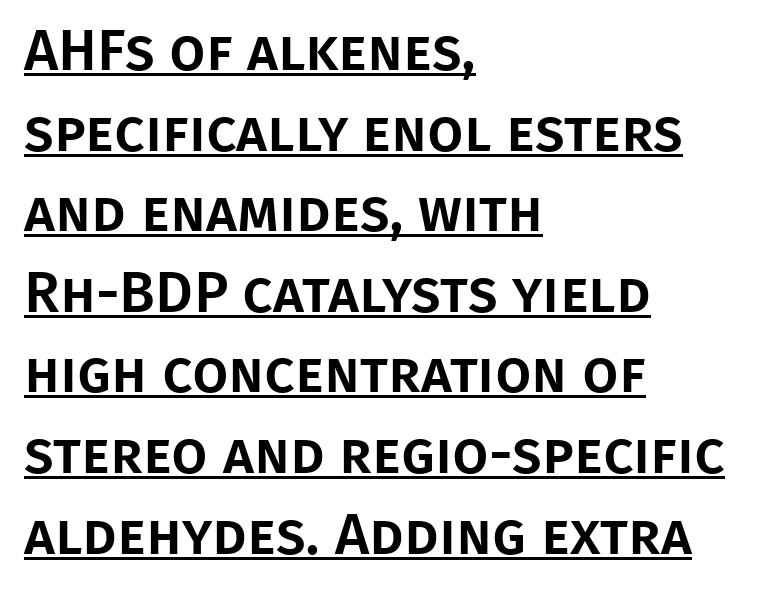
The face used here is proportionally spaced, like ordinary book or web type. Every stem runs plumb, perpendicular to the baseline. This sample uses plain, unmodified letter spacing. A typesetter would label this face a sans. The rendering uses a moderate line-height, typical for paragraphs. Beneath each row of characters lies a ruled line.
